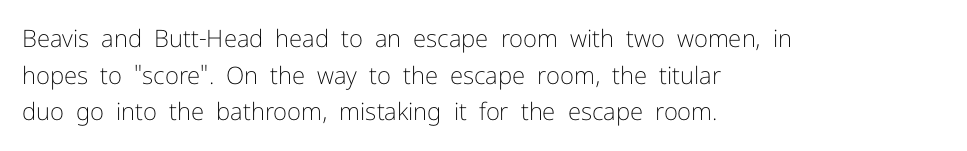
{"italic": "no", "bold": "no", "underline": "no", "align": "left", "line_spacing": "normal", "line_spacing_ratio": 1.53, "letter_spacing": "normal", "letter_spacing_em": 0.0, "glyph_px": 24}
